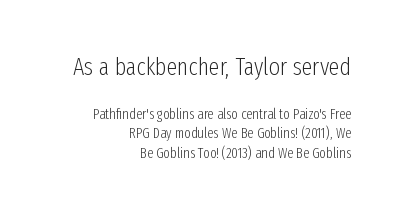
The image shows 24 px text type, upright; set right-aligned, normal line spacing (1.4x), normal letter spacing, not underlined; the first (top) block is 1.71x larger.
